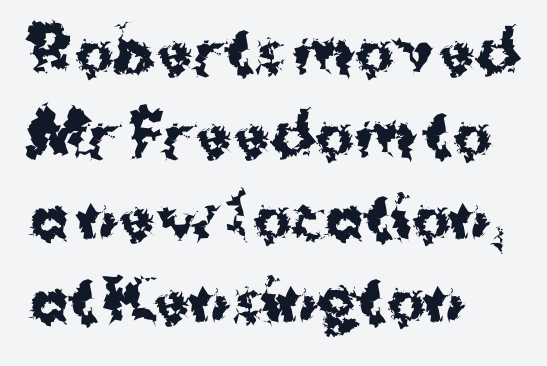
{"serif": "no", "italic": "no", "bold": "yes", "weight": "bold", "width": "normal", "stroke_contrast": "medium", "x_height": "medium", "monospaced": "no", "underline": "no", "align": "left", "line_spacing": "normal", "line_spacing_ratio": 1.43, "letter_spacing": "normal", "letter_spacing_em": 0.0, "glyph_px": 58}
